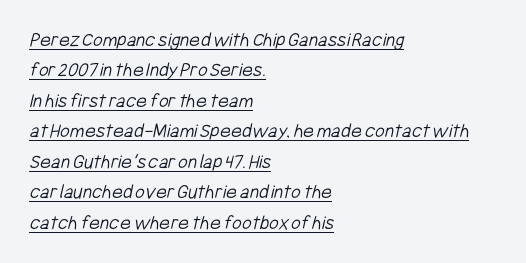
The image shows 21 px text type; set left-aligned, normal line spacing (1.45x), normal letter spacing, underlined.
